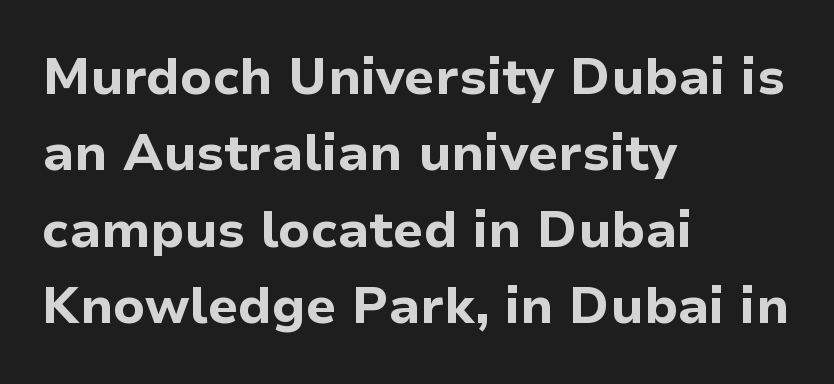
{"serif": "no", "italic": "no", "bold": "yes", "weight": "bold", "width": "normal", "stroke_contrast": "low", "x_height": "medium", "monospaced": "no", "underline": "no", "align": "left", "line_spacing": "normal", "line_spacing_ratio": 1.5, "letter_spacing": "normal", "letter_spacing_em": 0.0, "glyph_px": 51}
